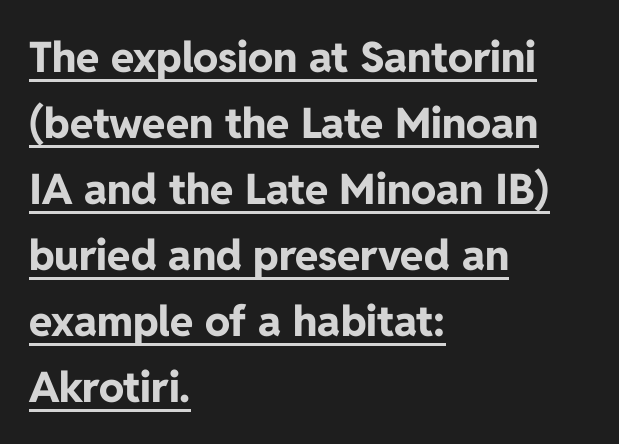
The image shows 42 px bold sans-serif type, upright; set left-aligned, normal line spacing (1.57x), normal letter spacing, underlined; low stroke contrast and a medium x-height.
